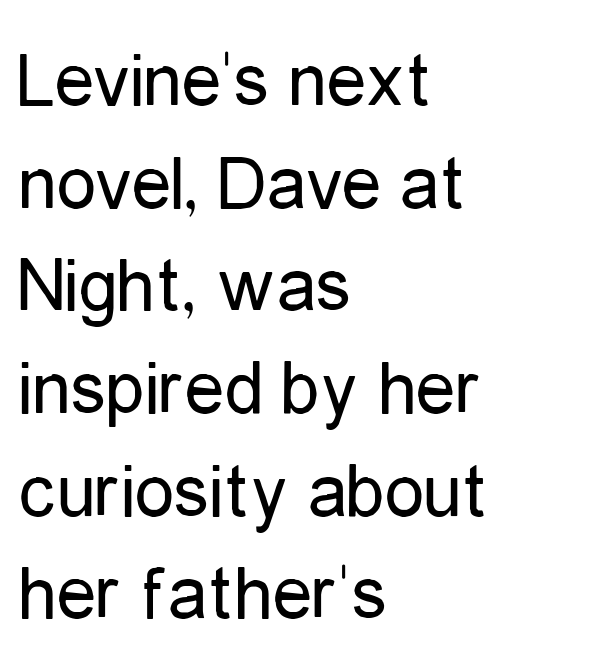
Just letters on the line, the space beneath them empty. Leading: standard. The face used here is proportionally spaced, like ordinary book or web type. Letter spacing: default.
